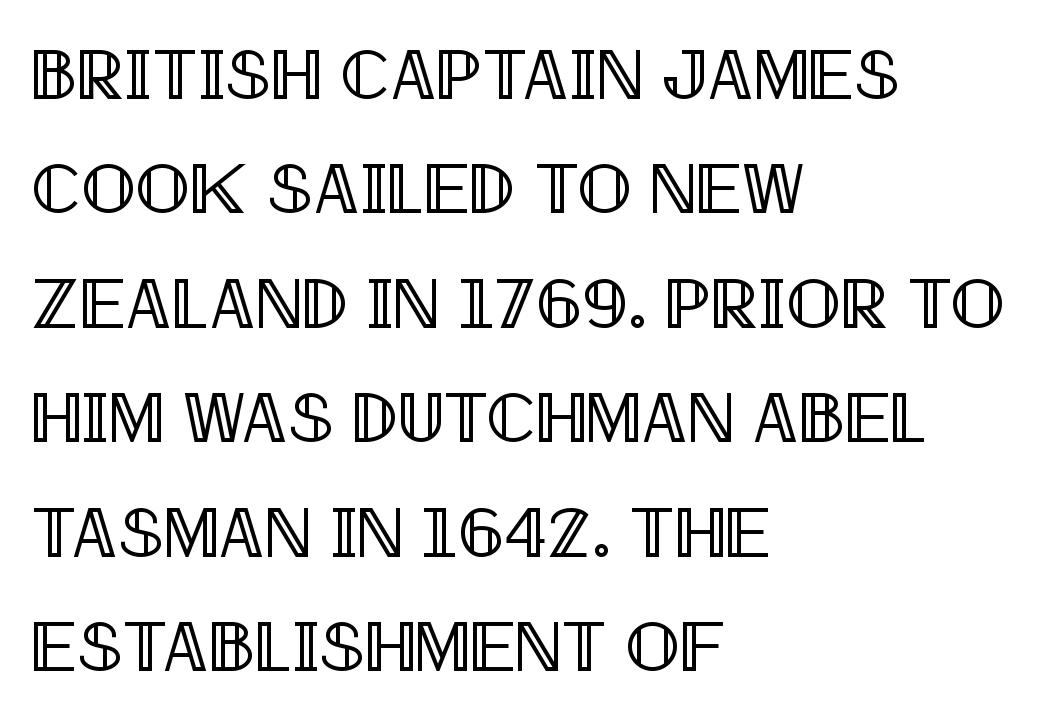
{"italic": "no", "width": "condensed", "x_height": "large", "monospaced": "no", "underline": "no", "align": "left", "line_spacing": "normal", "line_spacing_ratio": 1.59, "letter_spacing": "normal", "letter_spacing_em": 0.0, "glyph_px": 72}
